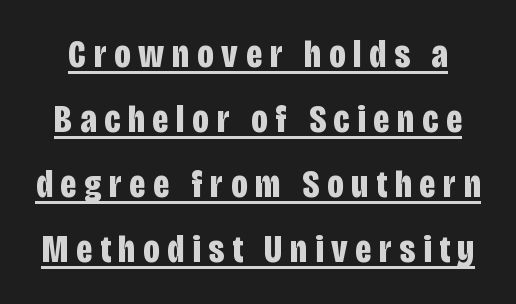
Q: Is the text bold? A: Yes.
Q: Is the text italic (slanted)? A: No, it is upright.
Q: Is the typeface a serif or a sans-serif typeface? A: Sans-serif.
Q: Is the text underlined? A: Yes.
Q: Is the spacing between letters normal or unusually wide? A: Unusually wide.
Q: Is the spacing between lines tight, normal or loose? A: Normal.
Q: Width (condensed, normal, or wide)? A: Condensed.
Q: Stroke contrast? A: Low.
Q: x-height? A: Large.
Q: Monospaced? A: No.
